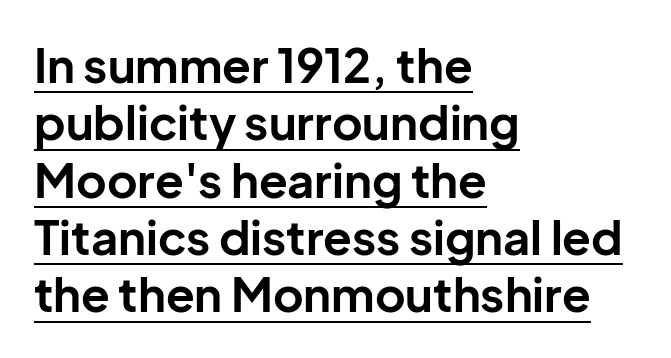
{"serif": "no", "italic": "no", "bold": "yes", "weight": "bold", "width": "normal", "stroke_contrast": "low", "x_height": "medium", "monospaced": "no", "underline": "yes", "align": "left", "line_spacing_ratio": 1.22, "letter_spacing": "normal", "letter_spacing_em": 0.0, "glyph_px": 47}
